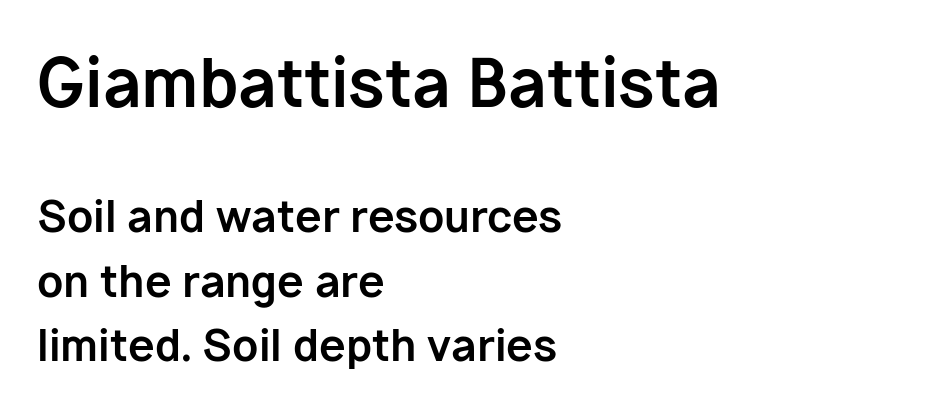
{"serif": "no", "italic": "no", "bold": "yes", "weight": "bold", "width": "normal", "stroke_contrast": "low", "x_height": "medium", "monospaced": "no", "underline": "no", "align": "left", "line_spacing": "normal", "line_spacing_ratio": 1.5, "letter_spacing": "normal", "letter_spacing_em": 0.0, "larger_block": "first", "size_ratio": 1.51, "glyph_px": 65}
